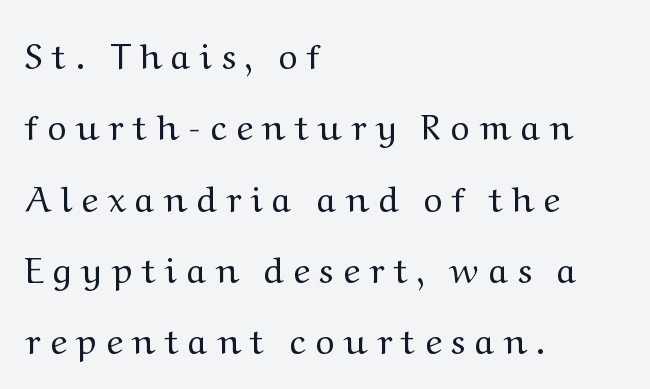
{"serif": "yes", "italic": "no", "bold": "no", "weight": "regular", "width": "wide", "stroke_contrast": "medium", "x_height": "medium", "monospaced": "no", "underline": "no", "align": "left", "line_spacing": "loose", "line_spacing_ratio": 1.98, "letter_spacing": "wide", "letter_spacing_em": 0.27, "glyph_px": 36}
